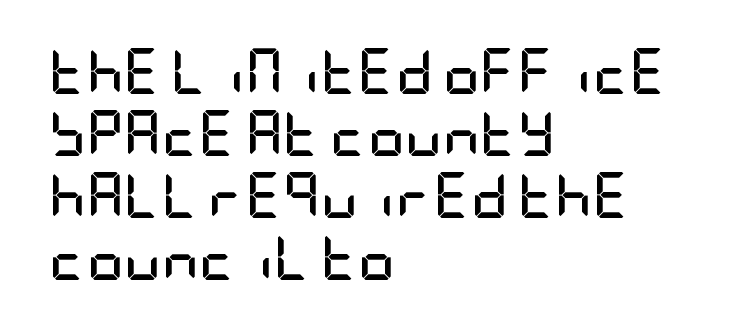
A typesetter would call this zero additional tracking. Nope, not italic — everything's standing straight. A full-strength bold gives these letters their thick strokes. Descender tails drop into unmarked territory. No feet cap the strokes, marking this as sans-serif type.
